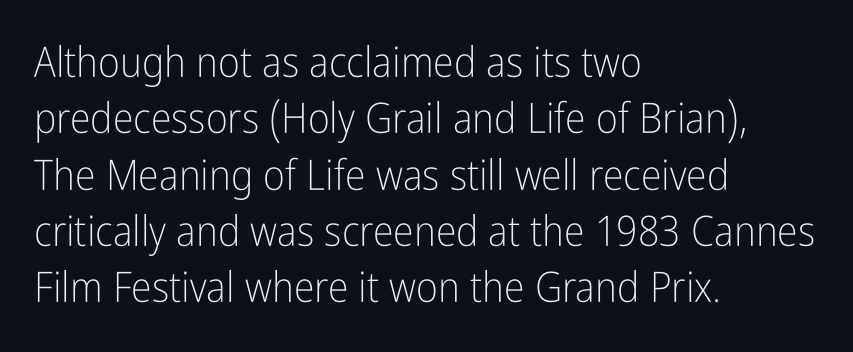
{"serif": "no", "italic": "no", "bold": "no", "weight": "light", "width": "condensed", "stroke_contrast": "low", "x_height": "medium", "monospaced": "no", "underline": "no", "align": "left", "line_spacing": "normal", "line_spacing_ratio": 1.34, "letter_spacing": "normal", "letter_spacing_em": 0.0, "glyph_px": 42}
